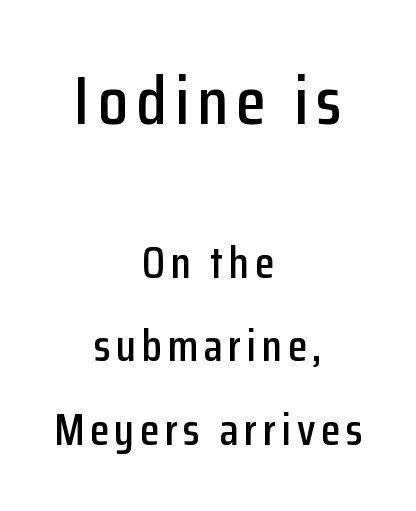
Q: Is the text italic (slanted)? A: No, it is upright.
Q: Is the typeface a serif or a sans-serif typeface? A: Sans-serif.
Q: Is the text underlined? A: No.
Q: How is the paragraph aligned? A: Centered.
Q: Which block of text is set in a larger size, the first (top) or the second (bottom)? A: The first (top) one.
Q: Width (condensed, normal, or wide)? A: Condensed.
Q: Stroke contrast? A: Low.
Q: x-height? A: Medium.
Q: Monospaced? A: No.
